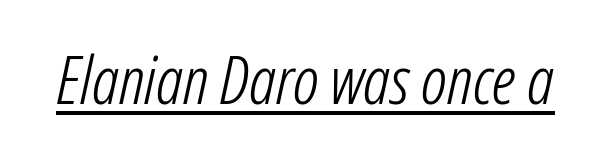
Q: Is the text bold? A: No.
Q: Is the text italic (slanted)? A: Yes, it leans right by about 12 degrees.
Q: Is the text underlined? A: Yes.
Q: Is the spacing between letters normal or unusually wide? A: Normal.
Q: Width (condensed, normal, or wide)? A: Condensed.
Q: Stroke contrast? A: Low.
Q: x-height? A: Medium.
Q: Monospaced? A: No.
